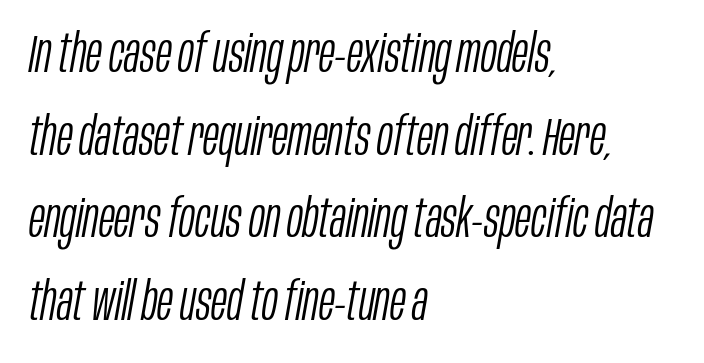
Q: Is the text bold? A: No.
Q: Is the text italic (slanted)? A: Yes, it leans right by about 10 degrees.
Q: Is the text underlined? A: No.
Q: How is the paragraph aligned? A: Left-aligned.
Q: Is the spacing between letters normal or unusually wide? A: Normal.
Q: Is the spacing between lines tight, normal or loose? A: Normal.
Q: Width (condensed, normal, or wide)? A: Condensed.
Q: Stroke contrast? A: Low.
Q: x-height? A: Large.
Q: Monospaced? A: No.
